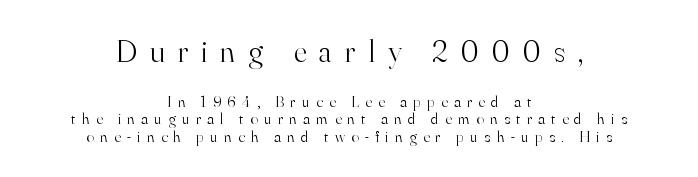
{"serif": "yes", "italic": "no", "bold": "no", "weight": "light", "width": "normal", "stroke_contrast": "high", "x_height": "small", "monospaced": "no", "underline": "no", "align": "center", "line_spacing": "tight", "line_spacing_ratio": 1.1, "letter_spacing": "wide", "letter_spacing_em": 0.4, "larger_block": "first", "size_ratio": 2.0, "glyph_px": 32}
